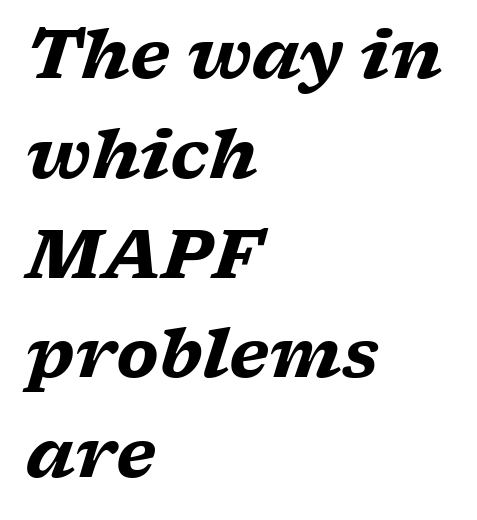
Q: Is the text bold? A: Yes.
Q: Is the text italic (slanted)? A: Yes, it leans right by about 17 degrees.
Q: Is the typeface a serif or a sans-serif typeface? A: Serif.
Q: Is the text underlined? A: No.
Q: How is the paragraph aligned? A: Left-aligned.
Q: Is the spacing between letters normal or unusually wide? A: Normal.
Q: Is the spacing between lines tight, normal or loose? A: Normal.
Q: Width (condensed, normal, or wide)? A: Wide.
Q: Stroke contrast? A: Low.
Q: x-height? A: Medium.
Q: Monospaced? A: No.
